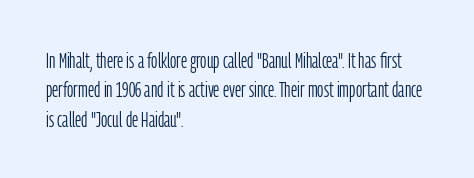
{"italic": "no", "bold": "no", "underline": "no", "align": "left", "line_spacing": "normal", "line_spacing_ratio": 1.33, "letter_spacing": "normal", "letter_spacing_em": 0.0, "glyph_px": 22}
